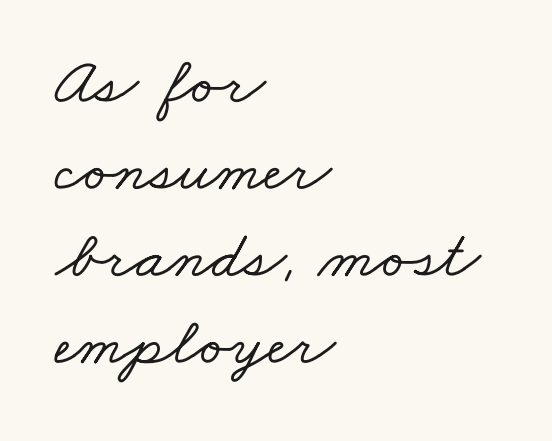
The image shows 68 px wide serif type; set left-aligned, normal line spacing (1.28x), normal letter spacing, not underlined; low stroke contrast and a small x-height.
